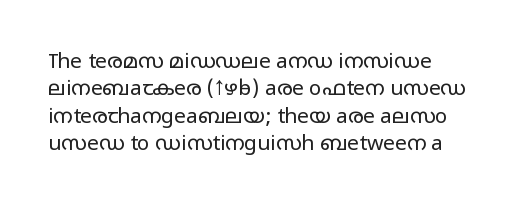
The image shows 21 px text type, upright; set left-aligned, normal line spacing (1.3x), normal letter spacing, not underlined.
